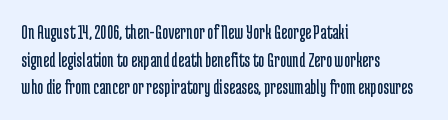
Q: Is the text bold? A: No.
Q: Is the text italic (slanted)? A: No, it is upright.
Q: Is the text underlined? A: No.
Q: How is the paragraph aligned? A: Left-aligned.
Q: Is the spacing between letters normal or unusually wide? A: Normal.
Q: Is the spacing between lines tight, normal or loose? A: Normal.
